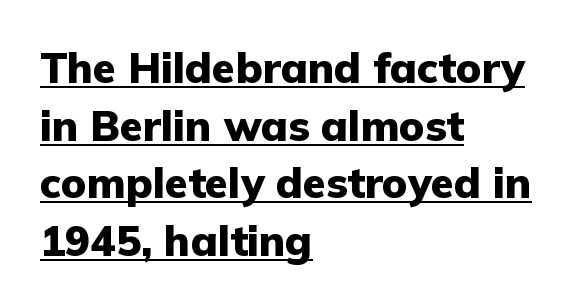
{"serif": "no", "italic": "no", "bold": "yes", "weight": "heavy", "width": "normal", "stroke_contrast": "low", "x_height": "medium", "monospaced": "no", "underline": "yes", "align": "left", "line_spacing": "normal", "line_spacing_ratio": 1.37, "letter_spacing": "normal", "letter_spacing_em": 0.0, "glyph_px": 42}
